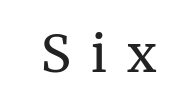
Q: Is the text bold? A: No.
Q: Is the text italic (slanted)? A: No, it is upright.
Q: Is the typeface a serif or a sans-serif typeface? A: Serif.
Q: Is the text underlined? A: No.
Q: Is the spacing between letters normal or unusually wide? A: Unusually wide.
Q: Width (condensed, normal, or wide)? A: Normal.
Q: Stroke contrast? A: Medium.
Q: x-height? A: Medium.
Q: Monospaced? A: No.
